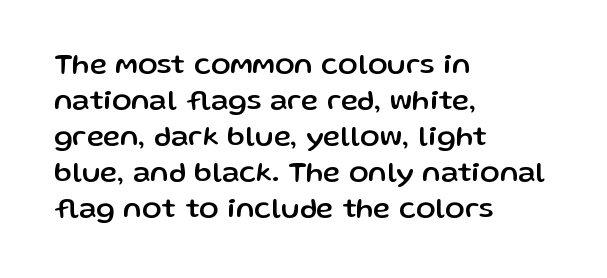
{"serif": "no", "italic": "no", "width": "normal", "stroke_contrast": "low", "x_height": "medium", "monospaced": "no", "underline": "no", "align": "left", "line_spacing_ratio": 1.24, "letter_spacing": "normal", "letter_spacing_em": 0.0, "glyph_px": 29}
